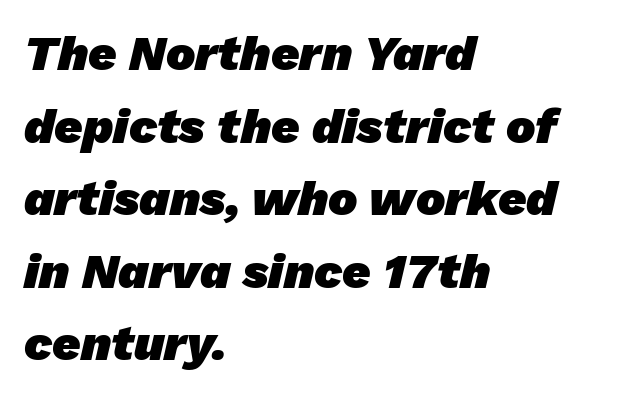
{"serif": "no", "bold": "yes", "weight": "heavy", "width": "normal", "stroke_contrast": "low", "x_height": "medium", "monospaced": "no", "underline": "no", "align": "left", "line_spacing": "normal", "line_spacing_ratio": 1.48, "letter_spacing": "normal", "letter_spacing_em": 0.0, "glyph_px": 49}
